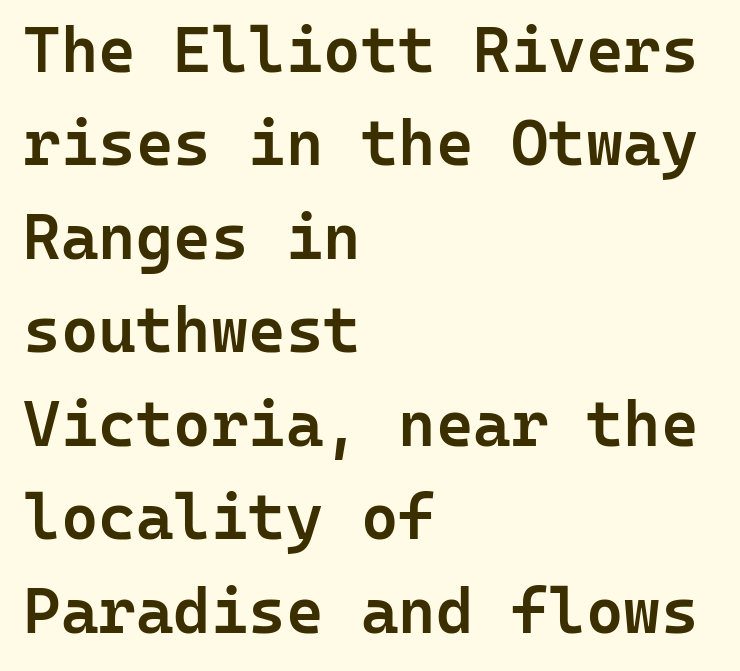
The image shows 64 px semibold sans-serif type, upright, monospaced; set left-aligned, normal line spacing (1.46x), normal letter spacing, not underlined; low stroke contrast and a medium x-height.
